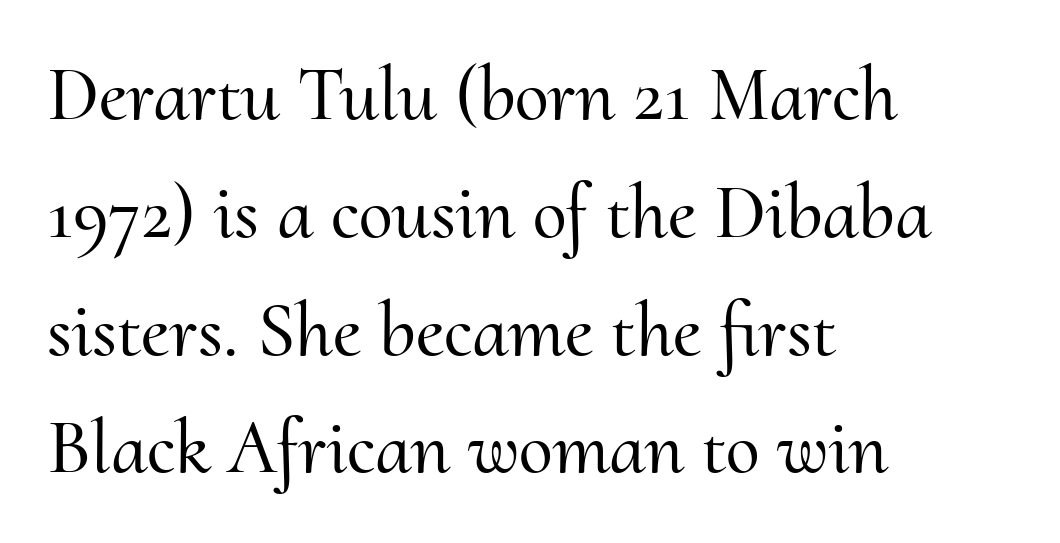
Font category for this specimen: serif. Quick note: not italic, upright. Varying glyph widths throughout — classic text-font behaviour. Quick note: underline off. This sample keeps an unexceptional amount of space between lines.
